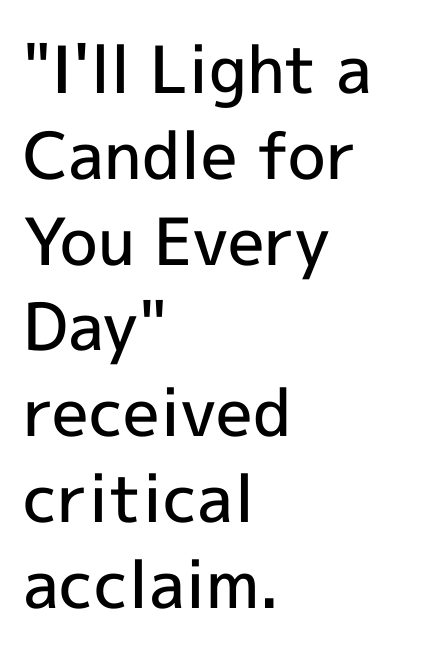
{"serif": "no", "italic": "no", "bold": "semi", "weight": "semibold", "width": "normal", "x_height": "medium", "monospaced": "no", "underline": "no", "align": "left", "line_spacing": "normal", "line_spacing_ratio": 1.32, "letter_spacing": "normal", "letter_spacing_em": 0.0, "glyph_px": 65}
